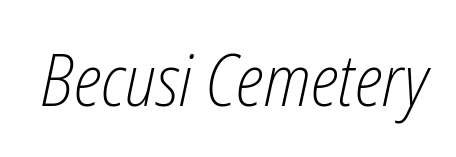
{"italic": "yes", "lean": "right", "slant_degrees": 12, "bold": "no", "weight": "light", "width": "condensed", "stroke_contrast": "low", "x_height": "medium", "monospaced": "no", "underline": "no", "letter_spacing": "normal", "letter_spacing_em": 0.0, "glyph_px": 72}
